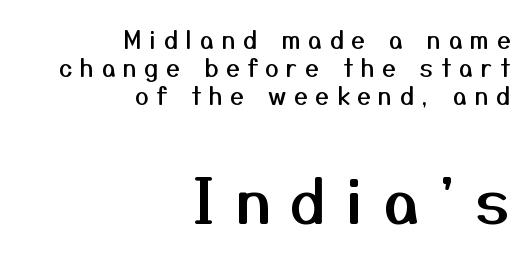
Tracking here is generous; glyphs stand well apart from one another. Letters rest on an invisible, unmarked baseline. To sum up the face: it is a sans, with no serifs. Every row of glyphs terminates at an identical x-position on the right.
